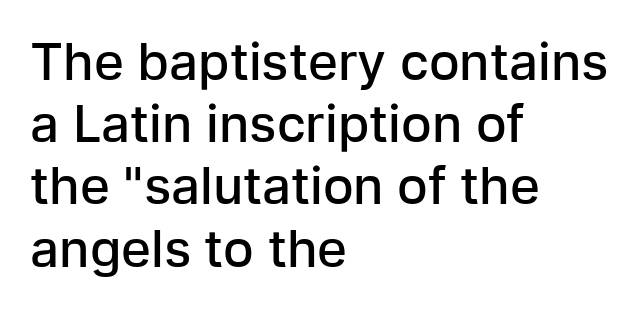
The image shows 51 px semibold sans-serif type, upright; set left-aligned, line spacing 1.22x, normal letter spacing, not underlined; low stroke contrast and a medium x-height.
